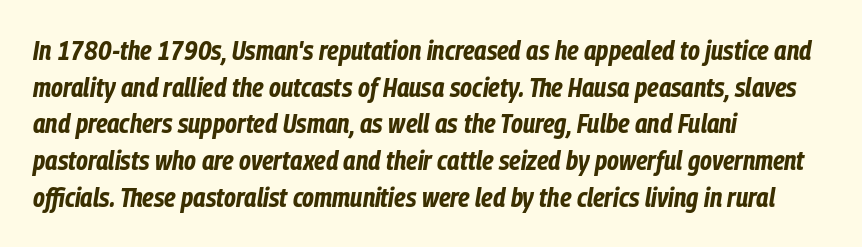
{"italic": "yes", "lean": "right", "slant_degrees": 9, "bold": "yes", "underline": "no", "align": "left", "line_spacing": "normal", "line_spacing_ratio": 1.36, "letter_spacing": "normal", "letter_spacing_em": 0.0, "glyph_px": 27}
